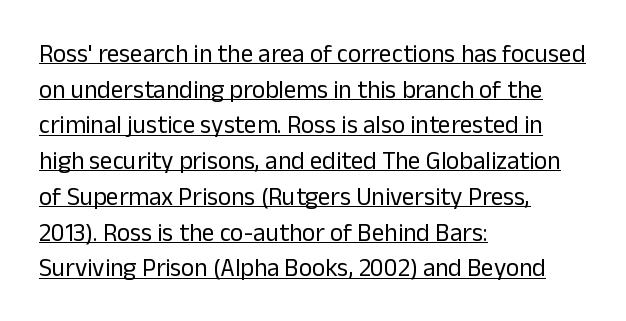
The image shows 25 px text type, upright; set left-aligned, normal line spacing (1.43x), normal letter spacing, underlined.
